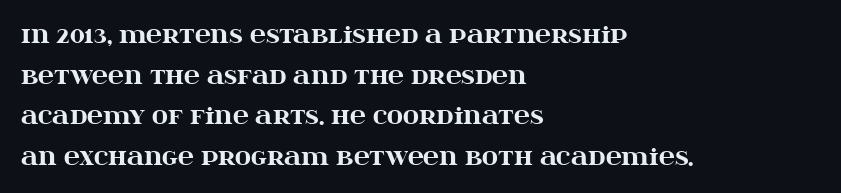
The image shows 22 px bold type, upright; set left-aligned, line spacing 1.85x, normal letter spacing, not underlined.
